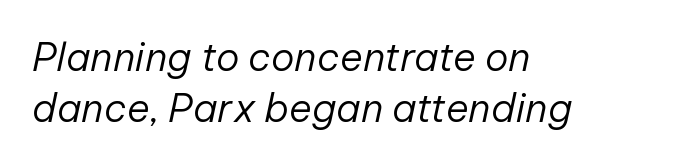
Which margin do the lines hug? The left one — the right edge is uneven. Between one letter and the next there's only the usual sliver of space. The axis of the letterforms is tilted away from vertical. Honestly, the row spacing looks completely unremarkable.
